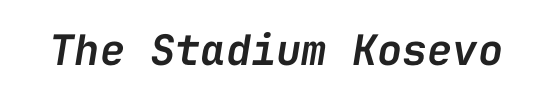
Q: Is the text bold? A: Semi-bold.
Q: Is the text italic (slanted)? A: Yes, it leans right by about 9 degrees.
Q: Is the text underlined? A: No.
Q: Is the spacing between letters normal or unusually wide? A: Normal.
Q: Width (condensed, normal, or wide)? A: Normal.
Q: Stroke contrast? A: Low.
Q: x-height? A: Medium.
Q: Monospaced? A: Yes.
